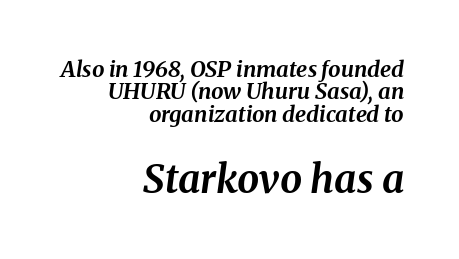
The image shows 39 px bold type, italic (leaning right); set right-aligned, tight line spacing (1.02x), normal letter spacing, not underlined; the second (bottom) block is 1.77x larger; medium stroke contrast and a medium x-height.
